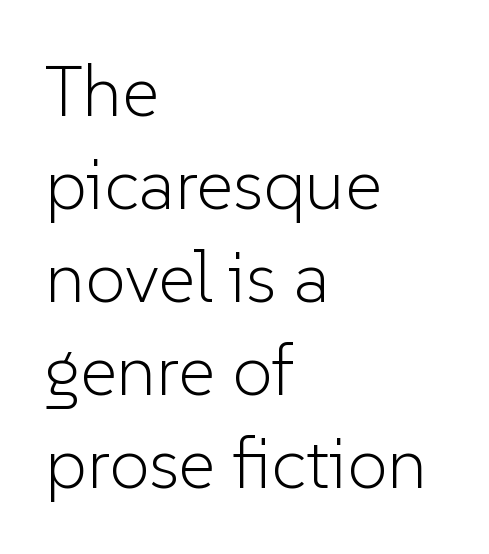
{"serif": "no", "italic": "no", "bold": "no", "weight": "light", "width": "normal", "stroke_contrast": "low", "x_height": "medium", "monospaced": "no", "underline": "no", "align": "left", "line_spacing": "normal", "line_spacing_ratio": 1.29, "letter_spacing": "normal", "letter_spacing_em": 0.0, "glyph_px": 72}
